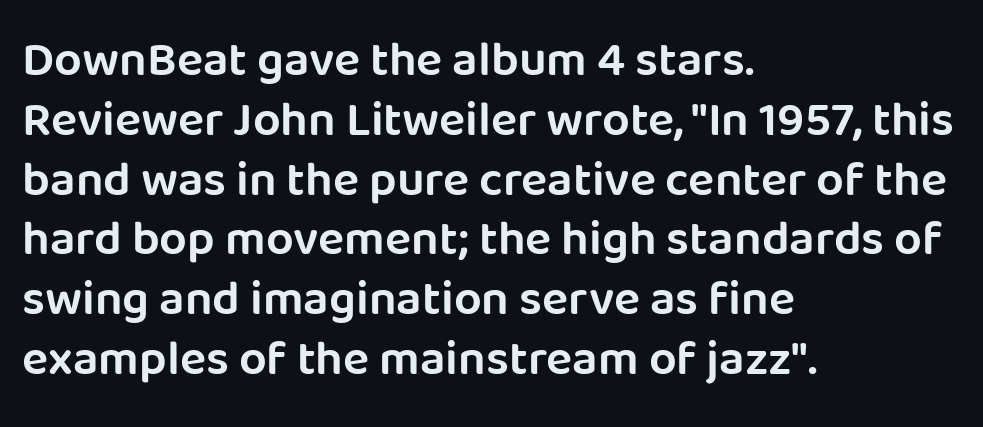
{"serif": "no", "italic": "no", "bold": "semi", "weight": "semibold", "width": "normal", "stroke_contrast": "low", "x_height": "large", "monospaced": "no", "underline": "no", "align": "left", "line_spacing_ratio": 1.22, "letter_spacing": "normal", "letter_spacing_em": 0.0, "glyph_px": 49}
